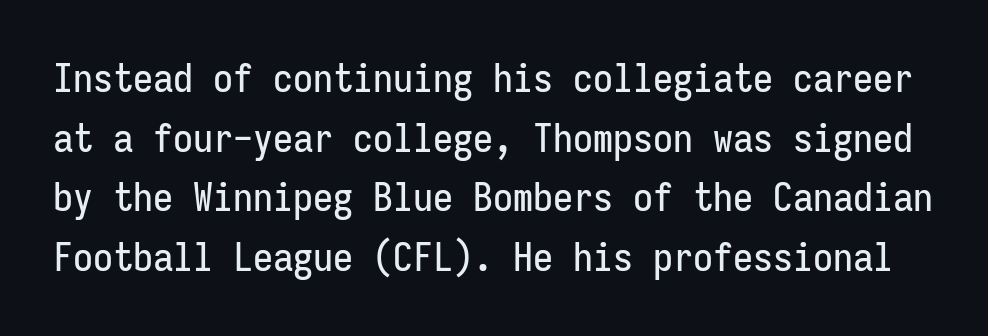
The image shows 40 px condensed sans-serif type, upright, monospaced; set normal line spacing (1.49x), normal letter spacing, not underlined; low stroke contrast and a medium x-height.
